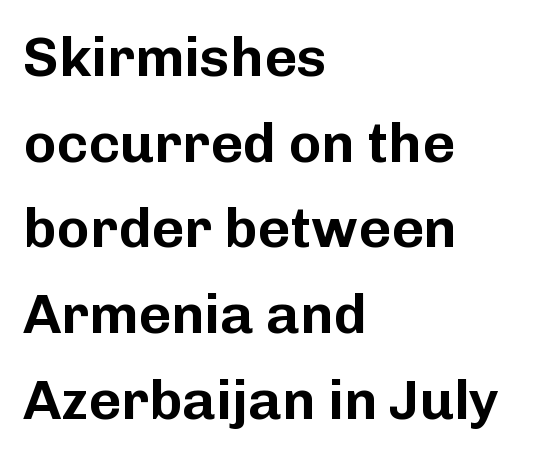
{"serif": "no", "italic": "no", "width": "normal", "stroke_contrast": "low", "x_height": "medium", "monospaced": "no", "underline": "no", "align": "left", "line_spacing": "normal", "line_spacing_ratio": 1.53, "letter_spacing": "normal", "letter_spacing_em": 0.0, "glyph_px": 56}
